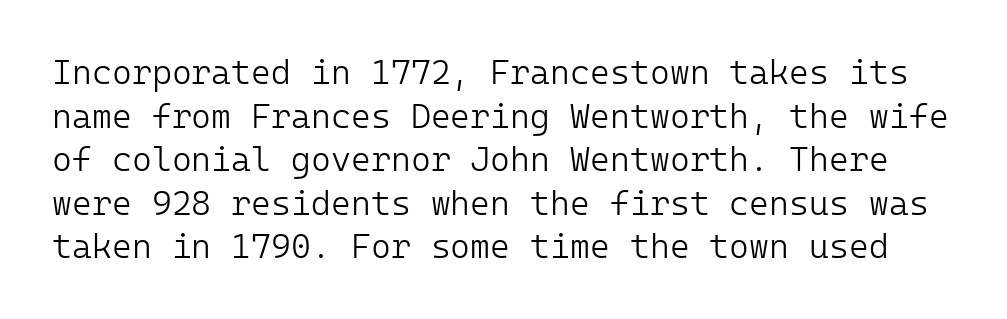
The type is set solid horizontally, with unmodified tracking. The specimen omits any rule beneath the text block's lines. The font is comparable to plain body text, perhaps lighter. In terms of letterform style, serifs are entirely absent.
